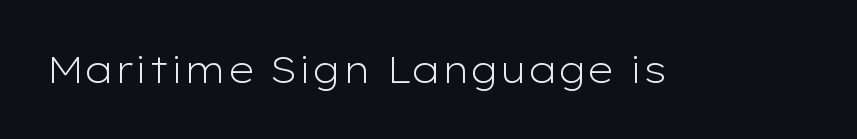
A quiet, ordinary-to-light weight characterises the typeface. The face used here is rendered with its standard letterfit. Each letter's strokes conclude bluntly, with no projecting serifs. The axis of the letterforms is exactly vertical. Proportional: the letters do not fall into vertical columns.
